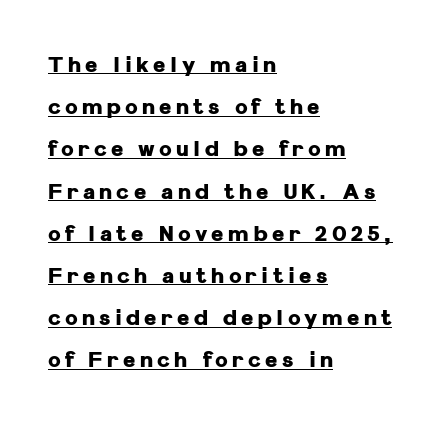
Q: Is the text bold? A: Yes.
Q: Is the text italic (slanted)? A: No, it is upright.
Q: Is the text underlined? A: Yes.
Q: How is the paragraph aligned? A: Left-aligned.
Q: Is the spacing between letters normal or unusually wide? A: Unusually wide.
Q: Is the spacing between lines tight, normal or loose? A: Loose.
